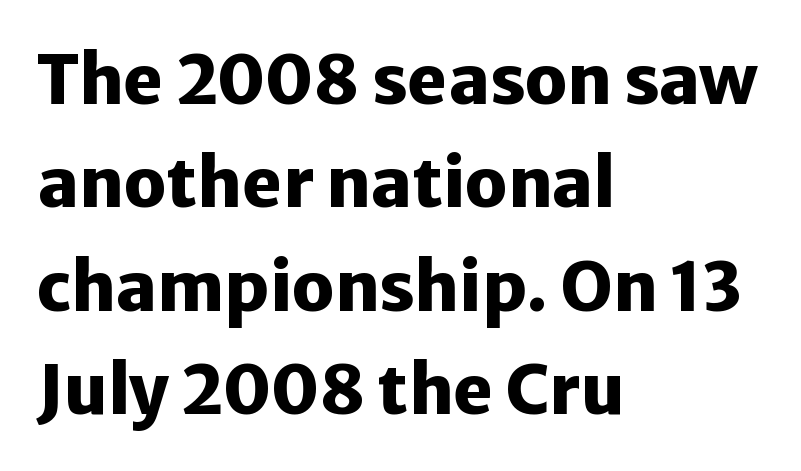
The image shows 68 px heavy sans-serif type, upright; set left-aligned, normal line spacing (1.52x), normal letter spacing, not underlined; low stroke contrast and a medium x-height.
